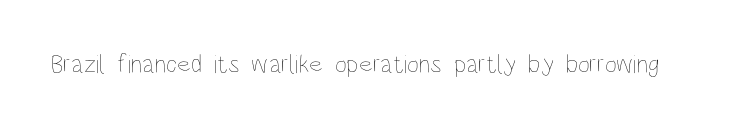
Q: Is the text bold? A: No.
Q: Is the text italic (slanted)? A: No, it is upright.
Q: Is the text underlined? A: No.
Q: Is the spacing between letters normal or unusually wide? A: Normal.
